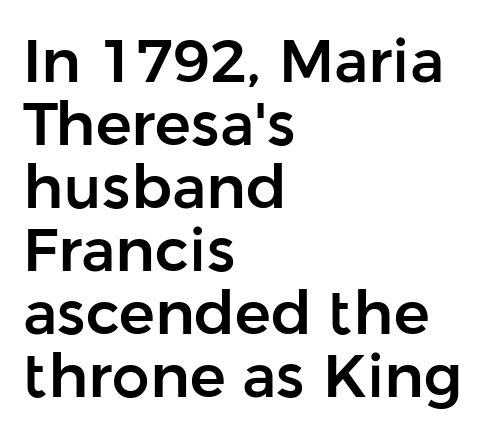
Q: Is the text italic (slanted)? A: No, it is upright.
Q: Is the typeface a serif or a sans-serif typeface? A: Sans-serif.
Q: Is the text underlined? A: No.
Q: How is the paragraph aligned? A: Left-aligned.
Q: Is the spacing between letters normal or unusually wide? A: Normal.
Q: Is the spacing between lines tight, normal or loose? A: Tight.
Q: Width (condensed, normal, or wide)? A: Normal.
Q: Stroke contrast? A: Low.
Q: x-height? A: Medium.
Q: Monospaced? A: No.
